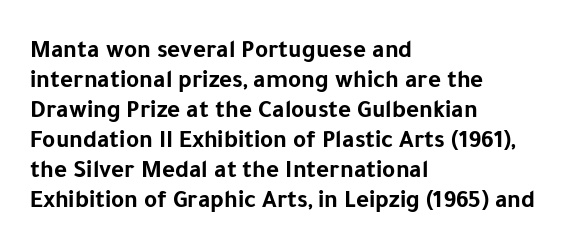
Q: Is the text bold? A: Yes.
Q: Is the text italic (slanted)? A: No, it is upright.
Q: Is the text underlined? A: No.
Q: How is the paragraph aligned? A: Left-aligned.
Q: Is the spacing between letters normal or unusually wide? A: Normal.
